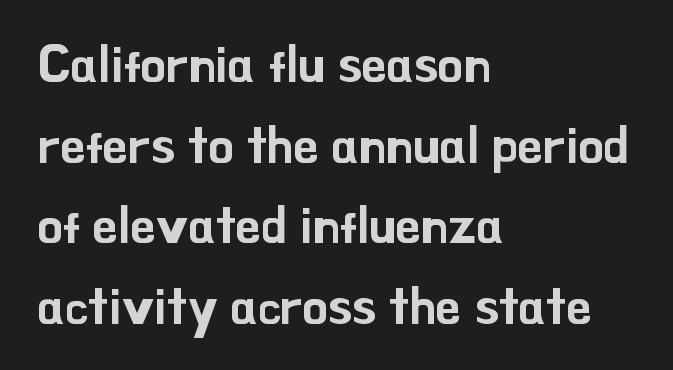
Q: Is the text italic (slanted)? A: No, it is upright.
Q: Is the typeface a serif or a sans-serif typeface? A: Sans-serif.
Q: Is the text underlined? A: No.
Q: How is the paragraph aligned? A: Left-aligned.
Q: Is the spacing between letters normal or unusually wide? A: Normal.
Q: Is the spacing between lines tight, normal or loose? A: Normal.
Q: Width (condensed, normal, or wide)? A: Normal.
Q: Stroke contrast? A: Low.
Q: x-height? A: Small.
Q: Monospaced? A: No.
